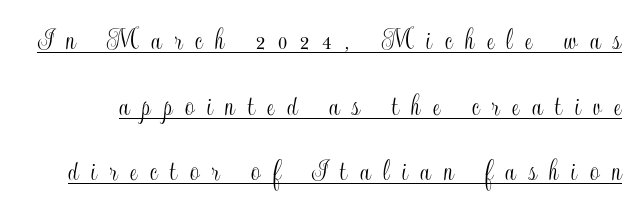
Q: Is the text italic (slanted)? A: Yes.
Q: Is the text underlined? A: Yes.
Q: Is the spacing between letters normal or unusually wide? A: Unusually wide.
Q: Is the spacing between lines tight, normal or loose? A: Loose.
Q: Width (condensed, normal, or wide)? A: Condensed.
Q: x-height? A: Small.
Q: Monospaced? A: No.
